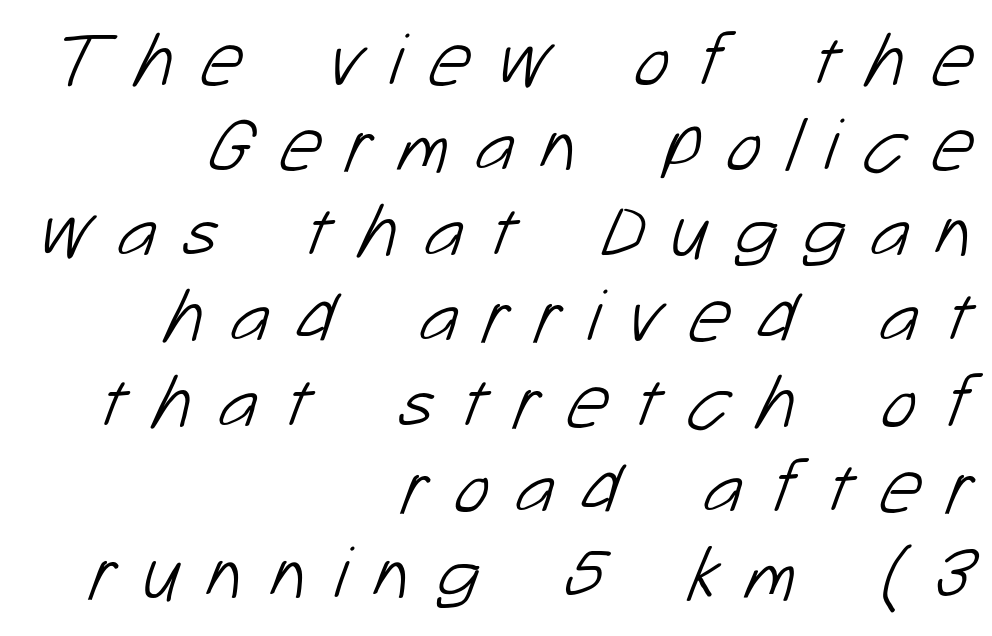
The strokes carry an ordinary text weight at most. Tracking here is generous; glyphs stand well apart from one another. Reading down the column, the eye jumps only a short way to each next line. The letters advance in unequal steps, a hallmark of proportional type. The glyphs in this specimen are sans serif.
